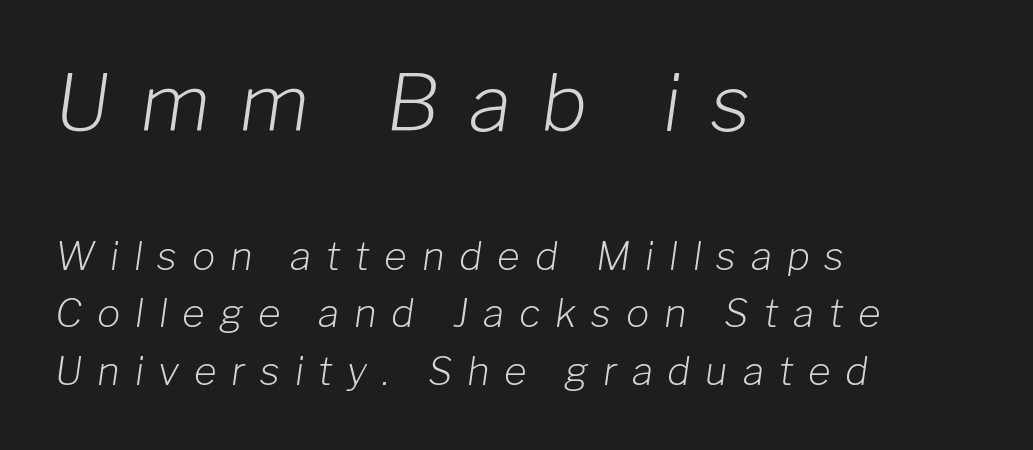
{"italic": "yes", "lean": "right", "slant_degrees": 8, "bold": "no", "weight": "light", "width": "normal", "stroke_contrast": "low", "x_height": "medium", "monospaced": "no", "underline": "no", "align": "left", "line_spacing": "normal", "line_spacing_ratio": 1.47, "letter_spacing": "wide", "letter_spacing_em": 0.38, "larger_block": "first", "size_ratio": 2.0, "glyph_px": 78}
